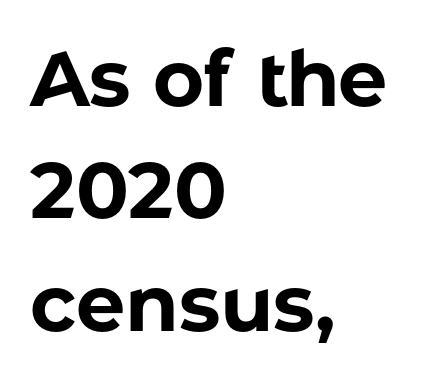
The image shows 78 px bold sans-serif type, upright; set left-aligned, normal line spacing (1.44x), normal letter spacing, not underlined; low stroke contrast and a medium x-height.
